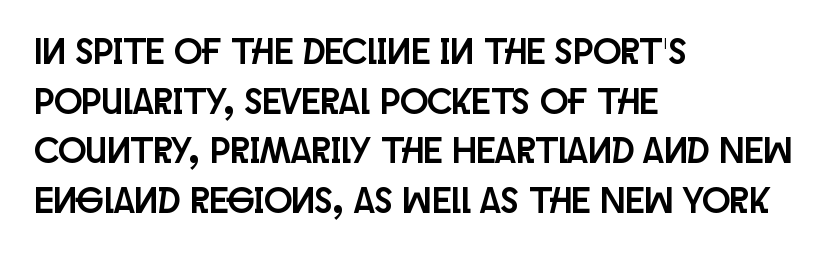
Are there feet on the stems? There aren't — it's a sans. Words float on clear page, feet unadorned. Nobody touched the tracking dial on this one. Left-aligned paragraph, ragged on the right.
